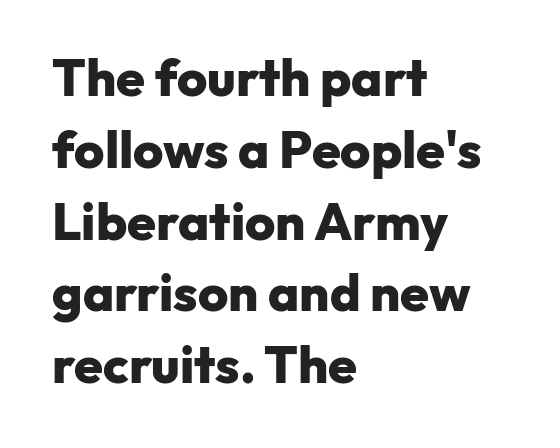
{"serif": "no", "italic": "no", "bold": "yes", "weight": "heavy", "width": "normal", "stroke_contrast": "low", "x_height": "medium", "monospaced": "no", "underline": "no", "align": "left", "line_spacing": "normal", "line_spacing_ratio": 1.38, "letter_spacing": "normal", "letter_spacing_em": 0.0, "glyph_px": 52}
